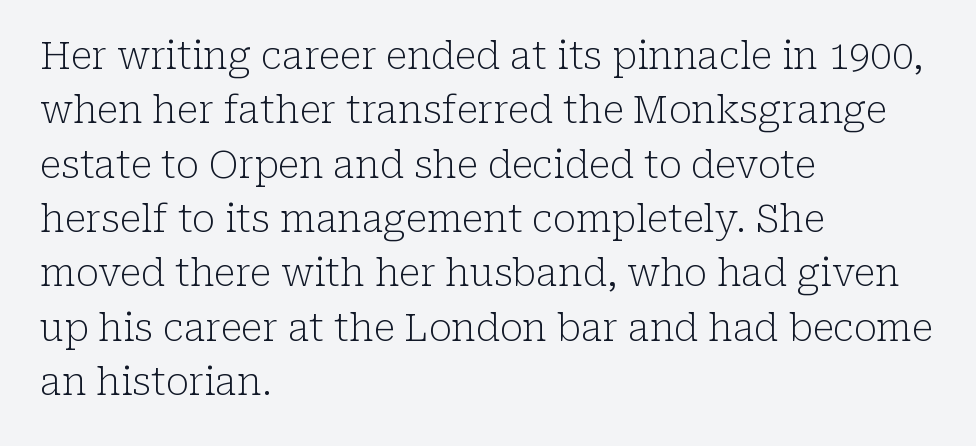
The image shows 38 px light serif type, upright; set left-aligned, normal line spacing (1.43x), normal letter spacing, not underlined; low stroke contrast and a medium x-height.
